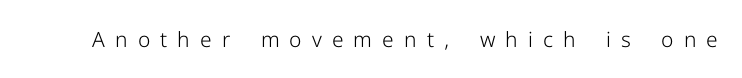
Q: Is the text bold? A: No.
Q: Is the text italic (slanted)? A: No, it is upright.
Q: Is the text underlined? A: No.
Q: Is the spacing between letters normal or unusually wide? A: Unusually wide.
